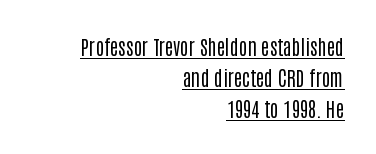
Q: Is the text bold? A: No.
Q: Is the text italic (slanted)? A: No, it is upright.
Q: Is the text underlined? A: Yes.
Q: How is the paragraph aligned? A: Right-aligned.
Q: Is the spacing between letters normal or unusually wide? A: Normal.
Q: Is the spacing between lines tight, normal or loose? A: Normal.
